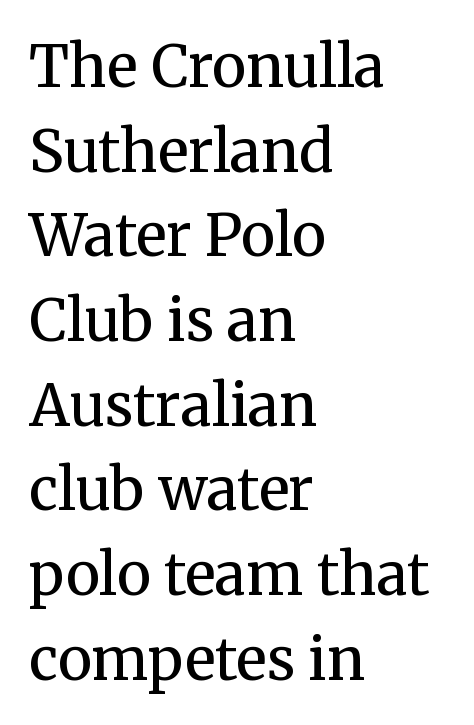
The image shows 58 px regular-weight serif type, upright; set left-aligned, normal line spacing (1.46x), normal letter spacing, not underlined; medium stroke contrast and a medium x-height.
